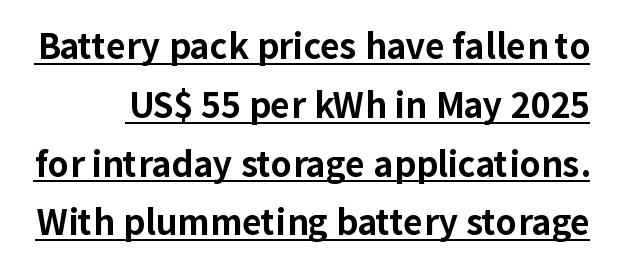
The type is set solid horizontally, with unmodified tracking. Is there any slant? The stems are plumb. Underlined type. This rendering employs a face without finishing strokes, i.e., a sans-serif. Typesetter's note: full bold, strokes at maximum text heaviness.
